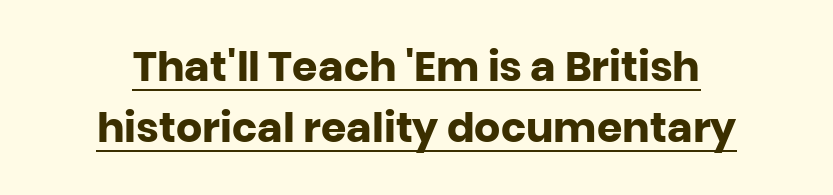
The face used here is proportionally spaced, like ordinary book or web type. I'd call this a sans setting — the letters go barefoot. No italicization has been applied; the sample stays upright. How would I describe the line gaps? Plain and ordinary. The whitespace from short lines is split evenly between both sides. Underline: present.
